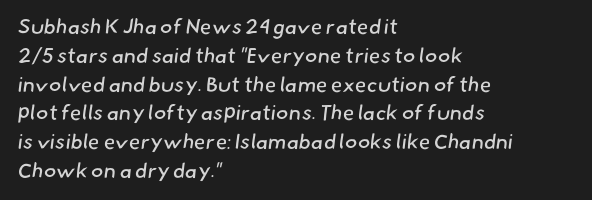
The vertical gap from one line to the next is medium. This rendering leaves character spacing at its baseline value. These glyphs show unthickened strokes, regular width or finer. Is the block centered? No — it sits flush against the left margin.
